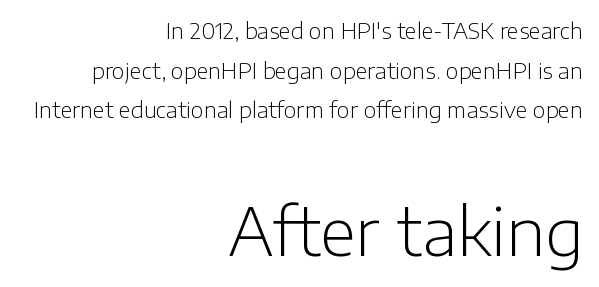
The image shows 66 px light sans-serif type, upright; set right-aligned, line spacing 1.8x, normal letter spacing, not underlined; the second (bottom) block is 3.0x larger; low stroke contrast and a medium x-height.
